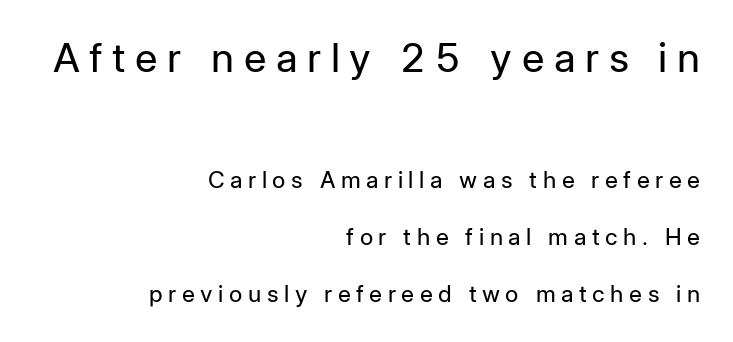
Any mark beneath the type? The region is blank. Whoever set this chose breathing room over compactness in the vertical rhythm. Character widths vary here, with narrow letters taking less room than wide ones. Stem width sits at or under what a default text font uses.
